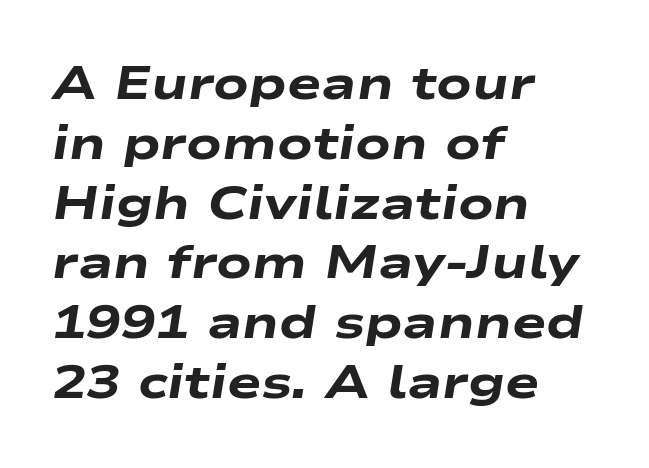
{"italic": "yes", "lean": "right", "slant_degrees": 9, "bold": "yes", "weight": "heavy", "width": "wide", "stroke_contrast": "low", "x_height": "medium", "monospaced": "no", "underline": "no", "align": "left", "line_spacing": "normal", "line_spacing_ratio": 1.3, "letter_spacing": "normal", "letter_spacing_em": 0.0, "glyph_px": 46}
